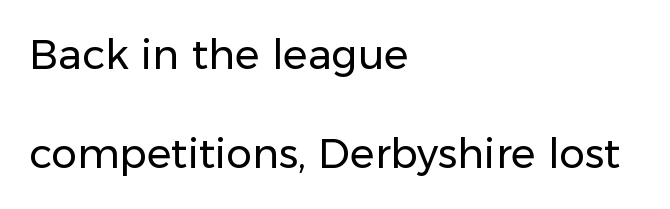
Quick note: interline space is abundant. Weight: regular or lighter. The passage shown has conventional tracking throughout. Think of a printed novel: that variable character pitch is what you see here. Descender tails drop into unmarked territory. The typeface chosen for these lines omits serifs.
